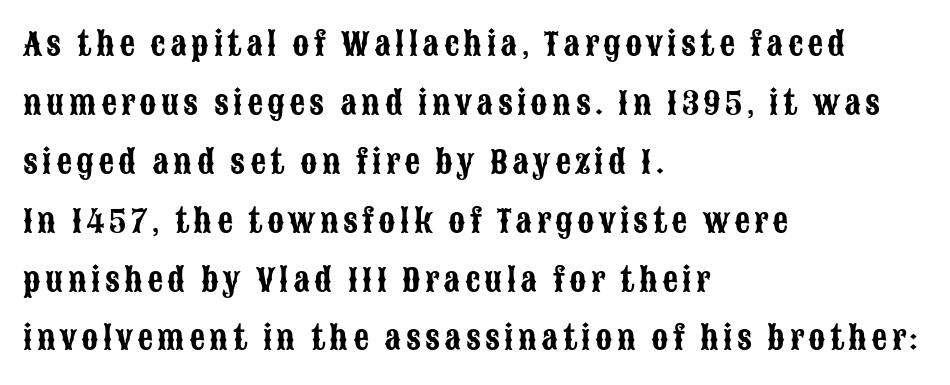
Q: Is the text italic (slanted)? A: No, it is upright.
Q: Is the typeface a serif or a sans-serif typeface? A: Sans-serif.
Q: Is the text underlined? A: No.
Q: How is the paragraph aligned? A: Left-aligned.
Q: Is the spacing between lines tight, normal or loose? A: Loose.
Q: Width (condensed, normal, or wide)? A: Condensed.
Q: Stroke contrast? A: Low.
Q: x-height? A: Large.
Q: Monospaced? A: No.
